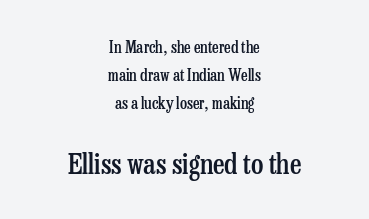
{"serif": "yes", "italic": "no", "bold": "semi", "weight": "semibold", "width": "condensed", "stroke_contrast": "low", "x_height": "medium", "monospaced": "no", "underline": "no", "align": "center", "line_spacing_ratio": 1.74, "letter_spacing": "normal", "letter_spacing_em": 0.0, "larger_block": "second", "size_ratio": 1.75, "glyph_px": 28}
